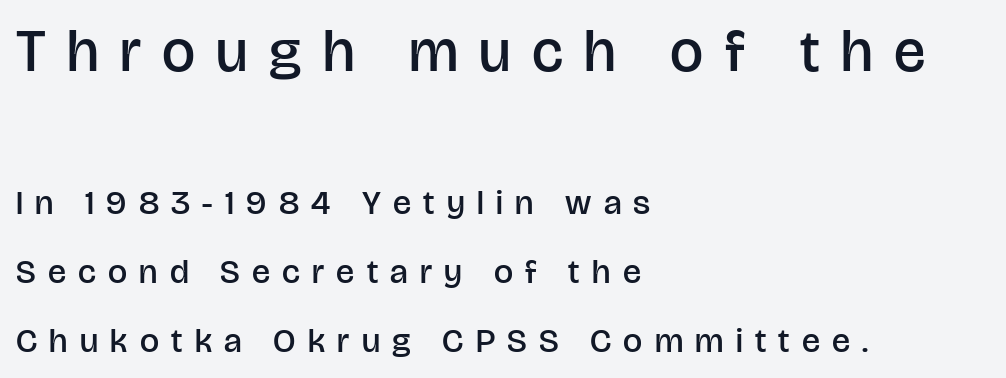
Q: Is the text bold? A: Semi-bold.
Q: Is the text italic (slanted)? A: No, it is upright.
Q: Is the typeface a serif or a sans-serif typeface? A: Sans-serif.
Q: Is the text underlined? A: No.
Q: How is the paragraph aligned? A: Left-aligned.
Q: Is the spacing between letters normal or unusually wide? A: Unusually wide.
Q: Is the spacing between lines tight, normal or loose? A: Loose.
Q: Which block of text is set in a larger size, the first (top) or the second (bottom)? A: The first (top) one.
Q: Width (condensed, normal, or wide)? A: Normal.
Q: Stroke contrast? A: Low.
Q: x-height? A: Large.
Q: Monospaced? A: No.
